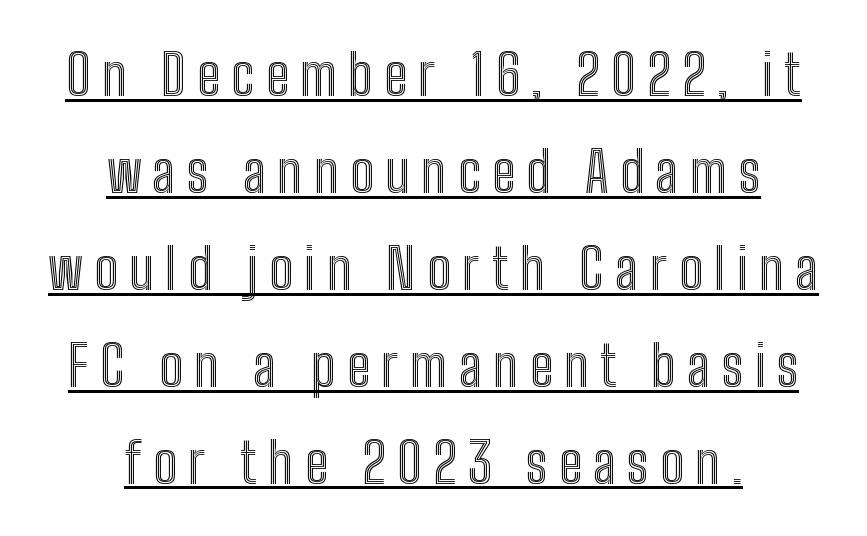
The image shows 56 px condensed type, upright; set centered, line spacing 1.73x, unusually wide letter spacing (+0.2 em), underlined; a medium x-height.
